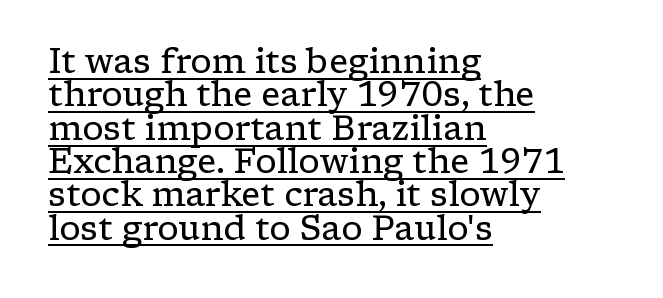
The image shows 34 px regular-weight, wide serif type, upright; set left-aligned, tight line spacing (0.98x), normal letter spacing, underlined; low stroke contrast and a medium x-height.
